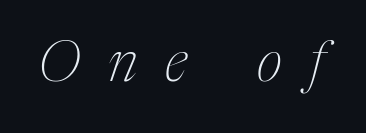
Q: Is the text bold? A: No.
Q: Is the text italic (slanted)? A: Yes, it leans right by about 17 degrees.
Q: Is the typeface a serif or a sans-serif typeface? A: Serif.
Q: Is the text underlined? A: No.
Q: Is the spacing between letters normal or unusually wide? A: Unusually wide.
Q: Width (condensed, normal, or wide)? A: Condensed.
Q: Stroke contrast? A: Medium.
Q: x-height? A: Medium.
Q: Monospaced? A: No.
